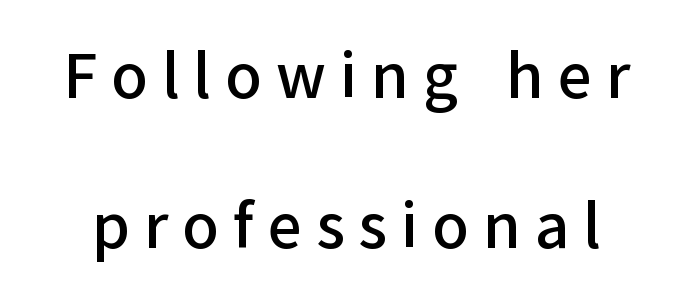
Inter-character spacing is expanded well beyond the font's built-in metrics. Quick note: underline off. Posture: vertical. Note: no serifs on the glyphs. The lines are spread far apart with generous leading. Proportional: the letters do not fall into vertical columns.
